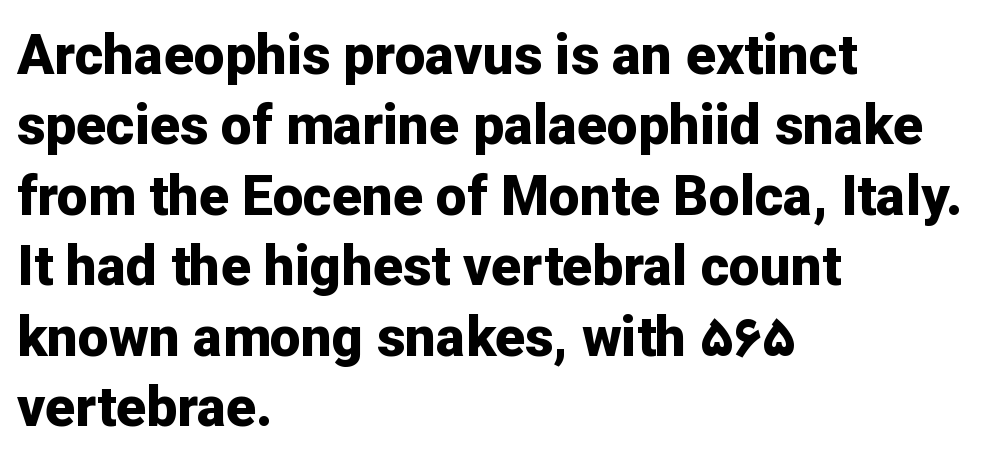
Q: Is the text bold? A: Yes.
Q: Is the text italic (slanted)? A: No, it is upright.
Q: Is the typeface a serif or a sans-serif typeface? A: Sans-serif.
Q: Is the text underlined? A: No.
Q: How is the paragraph aligned? A: Left-aligned.
Q: Is the spacing between letters normal or unusually wide? A: Normal.
Q: Is the spacing between lines tight, normal or loose? A: Normal.
Q: Width (condensed, normal, or wide)? A: Normal.
Q: Stroke contrast? A: Low.
Q: x-height? A: Medium.
Q: Monospaced? A: No.
